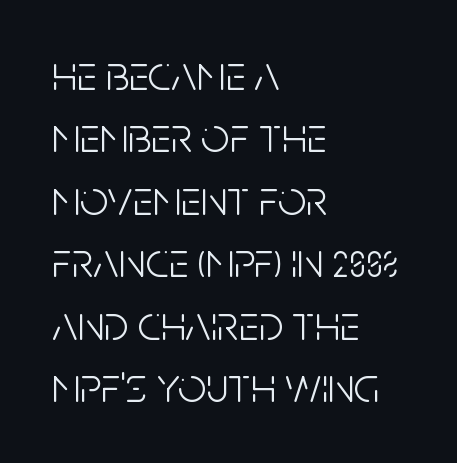
{"serif": "no", "italic": "no", "bold": "no", "weight": "light", "width": "condensed", "stroke_contrast": "low", "x_height": "large", "monospaced": "no", "underline": "no", "align": "left", "line_spacing": "normal", "line_spacing_ratio": 1.25, "letter_spacing": "normal", "letter_spacing_em": 0.0, "glyph_px": 50}
